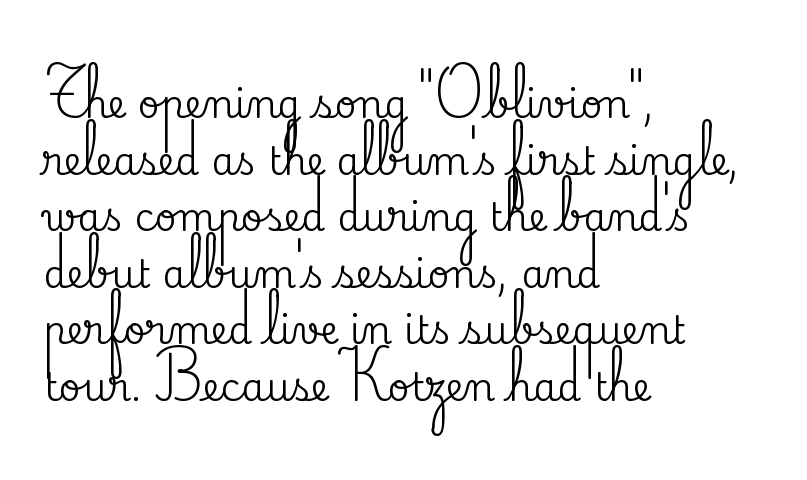
Q: Is the text italic (slanted)? A: No, it is upright.
Q: Is the typeface a serif or a sans-serif typeface? A: Serif.
Q: Is the text underlined? A: No.
Q: How is the paragraph aligned? A: Left-aligned.
Q: Is the spacing between letters normal or unusually wide? A: Normal.
Q: Is the spacing between lines tight, normal or loose? A: Normal.
Q: Width (condensed, normal, or wide)? A: Normal.
Q: Stroke contrast? A: Medium.
Q: x-height? A: Small.
Q: Monospaced? A: No.
